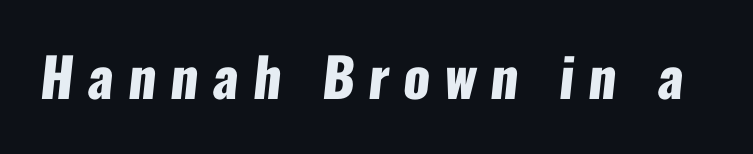
Serif or sans? Sans — the stroke terminals are bare. Each row of text sits above clean, open space. Here the designer chose a conventional face with non-uniform glyph widths. Glyph-to-glyph distance is far greater than everyday printed text. Does the weight exceed regular? Yes, all the way to bold.
